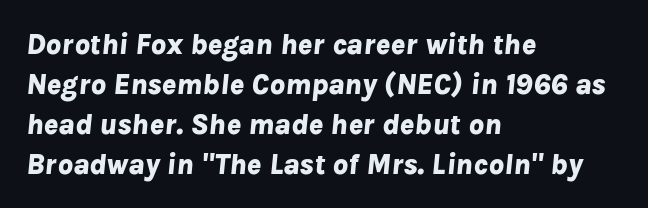
{"italic": "yes", "lean": "right", "slant_degrees": 8, "bold": "yes", "weight": "bold", "width": "normal", "stroke_contrast": "low", "x_height": "medium", "monospaced": "no", "underline": "no", "align": "left", "line_spacing": "normal", "line_spacing_ratio": 1.33, "letter_spacing": "normal", "letter_spacing_em": 0.0, "glyph_px": 30}
